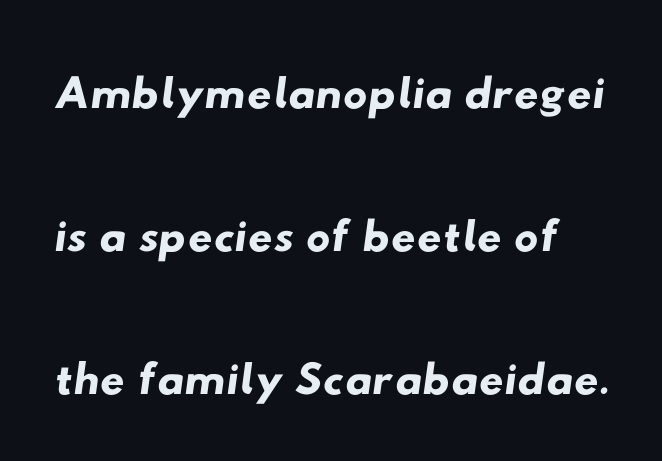
The image shows 68 px wide sans-serif type; set loose line spacing (2.1x), normal letter spacing, not underlined; low stroke contrast and a small x-height.
